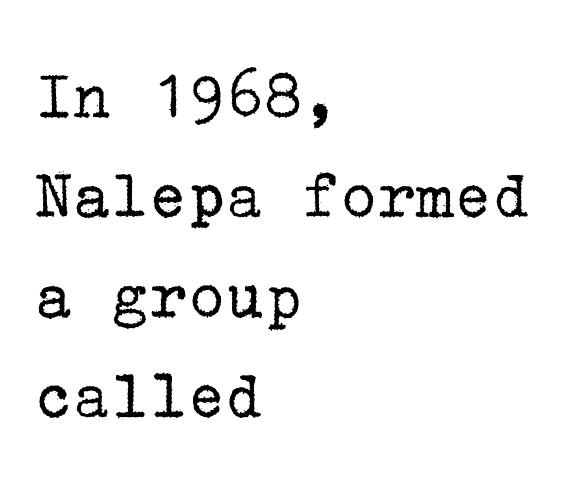
The image shows 71 px regular-weight serif type, upright; set left-aligned, normal line spacing (1.41x), normal letter spacing, not underlined; low stroke contrast and a medium x-height.
